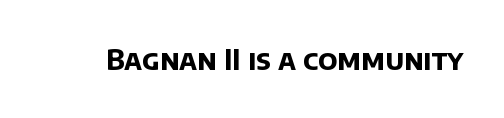
The image shows 28 px bold sans-serif type; set normal letter spacing, not underlined; low stroke contrast and a large x-height.
